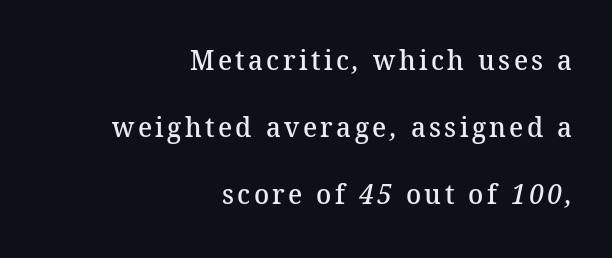
Q: Is the text bold? A: Semi-bold.
Q: Is the typeface a serif or a sans-serif typeface? A: Serif.
Q: Is the text underlined? A: No.
Q: How is the paragraph aligned? A: Right-aligned.
Q: Is the spacing between lines tight, normal or loose? A: Loose.
Q: Width (condensed, normal, or wide)? A: Normal.
Q: Stroke contrast? A: Medium.
Q: x-height? A: Medium.
Q: Monospaced? A: No.
